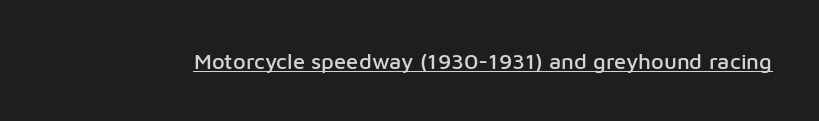
The image shows 22 px text type, upright; set normal letter spacing, underlined.
